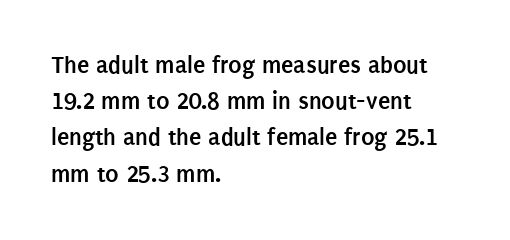
The image shows 25 px bold type, upright; set left-aligned, normal line spacing (1.45x), normal letter spacing, not underlined.
